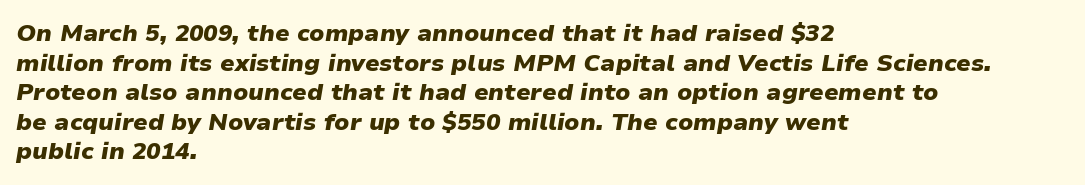
{"italic": "yes", "lean": "right", "slant_degrees": 9, "bold": "yes", "underline": "no", "align": "left", "line_spacing_ratio": 1.23, "letter_spacing": "normal", "letter_spacing_em": 0.0, "glyph_px": 24}
